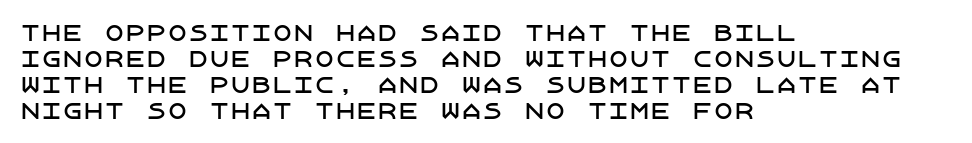
Q: Is the text italic (slanted)? A: No, it is upright.
Q: Is the text underlined? A: No.
Q: How is the paragraph aligned? A: Left-aligned.
Q: Is the spacing between letters normal or unusually wide? A: Normal.
